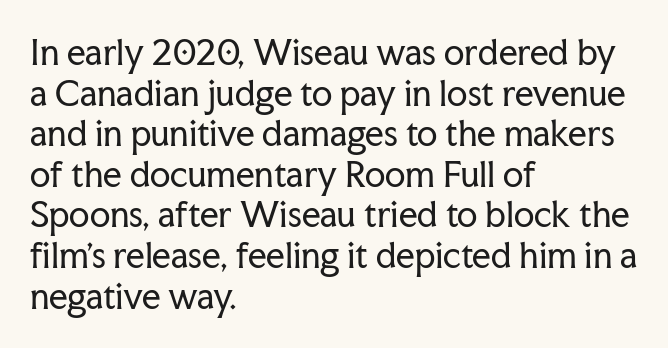
{"serif": "yes", "italic": "no", "bold": "no", "weight": "regular", "width": "normal", "stroke_contrast": "low", "x_height": "medium", "monospaced": "no", "underline": "no", "align": "left", "line_spacing_ratio": 1.23, "letter_spacing": "normal", "letter_spacing_em": 0.0, "glyph_px": 33}
